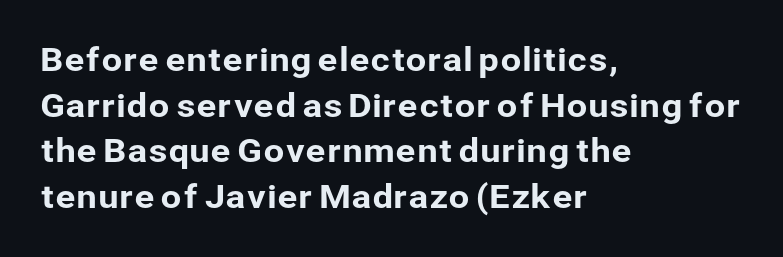
Q: Is the text italic (slanted)? A: No, it is upright.
Q: Is the typeface a serif or a sans-serif typeface? A: Sans-serif.
Q: Is the text underlined? A: No.
Q: How is the paragraph aligned? A: Left-aligned.
Q: Is the spacing between letters normal or unusually wide? A: Normal.
Q: Is the spacing between lines tight, normal or loose? A: Normal.
Q: Width (condensed, normal, or wide)? A: Normal.
Q: Stroke contrast? A: Low.
Q: x-height? A: Medium.
Q: Monospaced? A: No.
